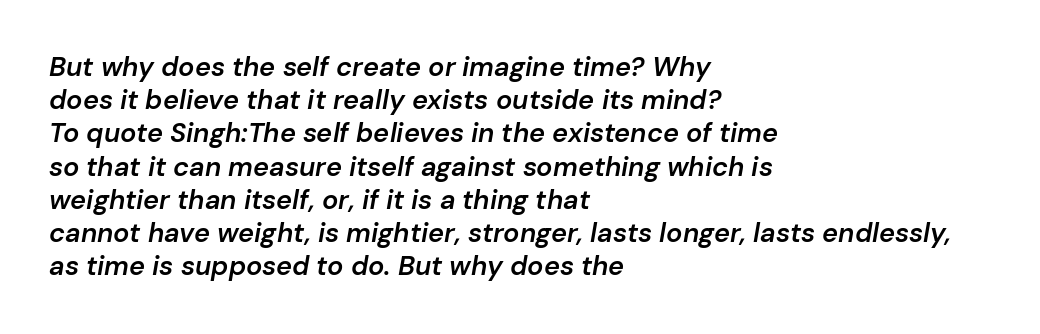
The image shows 27 px text type, italic (leaning right); set left-aligned, line spacing 1.23x, normal letter spacing, not underlined.
